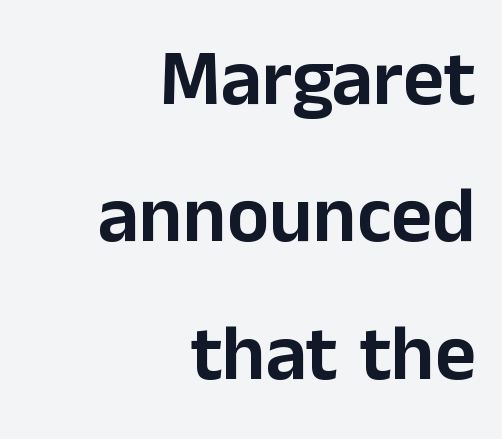
Q: Is the text italic (slanted)? A: No, it is upright.
Q: Is the typeface a serif or a sans-serif typeface? A: Sans-serif.
Q: Is the text underlined? A: No.
Q: How is the paragraph aligned? A: Right-aligned.
Q: Is the spacing between letters normal or unusually wide? A: Normal.
Q: Width (condensed, normal, or wide)? A: Normal.
Q: Stroke contrast? A: Low.
Q: x-height? A: Medium.
Q: Monospaced? A: No.
